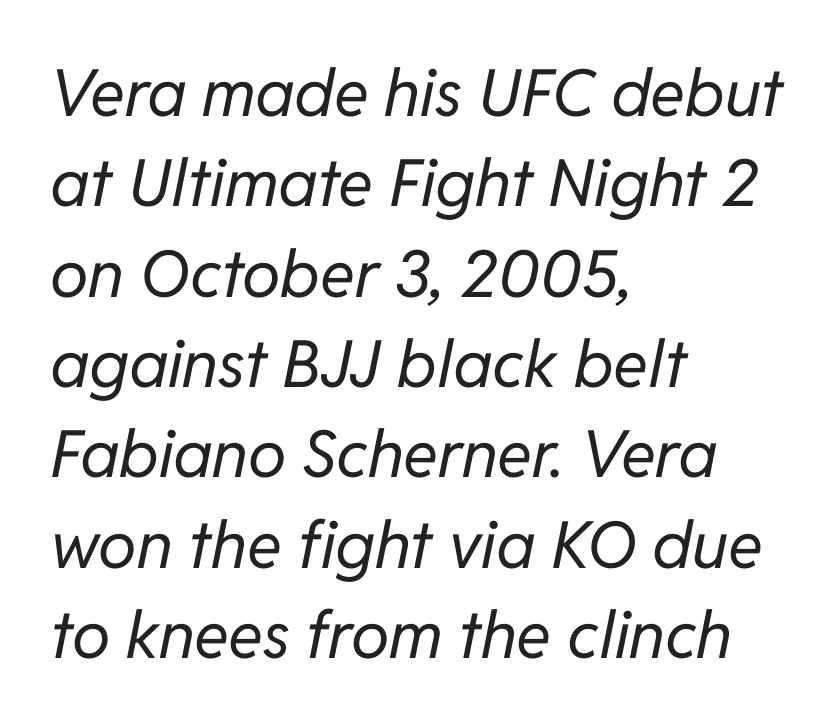
{"italic": "yes", "lean": "right", "slant_degrees": 11, "bold": "no", "weight": "regular", "width": "normal", "stroke_contrast": "low", "x_height": "medium", "monospaced": "no", "underline": "no", "align": "left", "line_spacing": "normal", "line_spacing_ratio": 1.39, "letter_spacing": "normal", "letter_spacing_em": 0.0, "glyph_px": 65}
